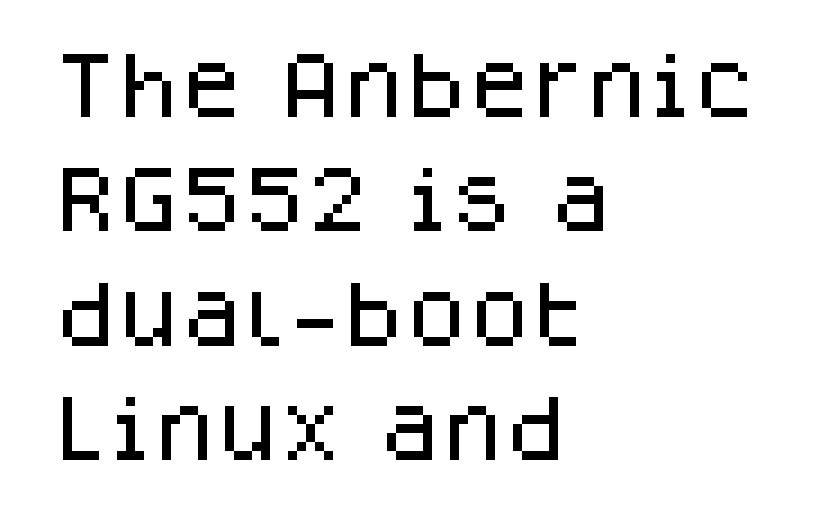
{"serif": "no", "italic": "no", "width": "normal", "stroke_contrast": "low", "x_height": "large", "monospaced": "no", "underline": "no", "align": "left", "line_spacing": "normal", "line_spacing_ratio": 1.59, "letter_spacing": "normal", "letter_spacing_em": 0.0, "glyph_px": 72}
